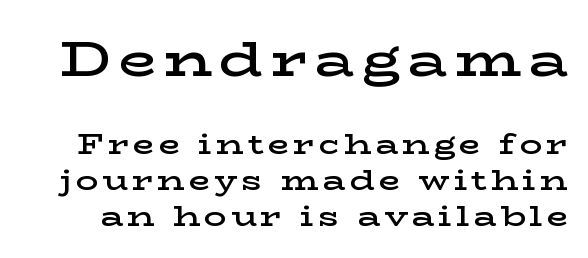
Q: Is the text bold? A: Semi-bold.
Q: Is the text italic (slanted)? A: No, it is upright.
Q: Is the typeface a serif or a sans-serif typeface? A: Serif.
Q: Is the text underlined? A: No.
Q: Is the spacing between lines tight, normal or loose? A: Normal.
Q: Which block of text is set in a larger size, the first (top) or the second (bottom)? A: The first (top) one.
Q: Width (condensed, normal, or wide)? A: Wide.
Q: Stroke contrast? A: Low.
Q: x-height? A: Medium.
Q: Monospaced? A: No.
